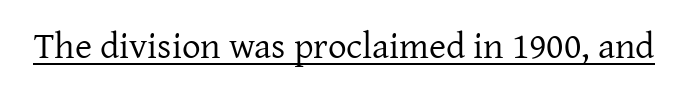
To sum up the face: it has serifs. The tracking reads as untouched default to a designer's eye. The passage shown is typed in a proportional face where columns would drift. The lettering holds an erect, upright posture throughout. Each stroke keeps to a modest, everyday thickness or less. Notice how a bar underscores the lettering throughout.
